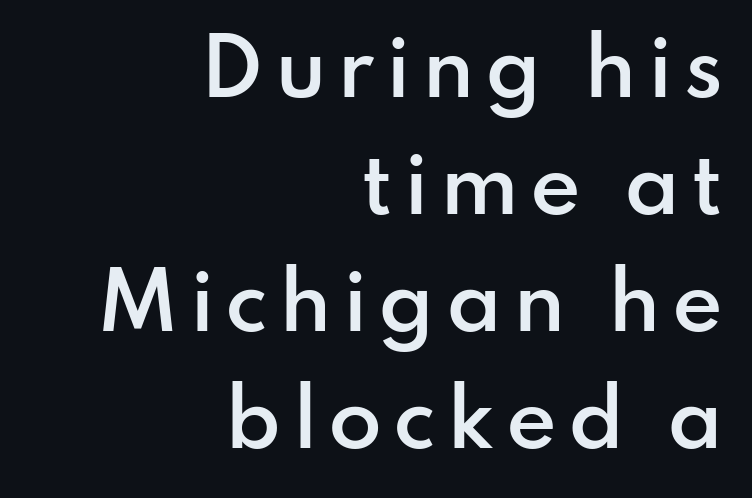
The image shows 78 px semibold sans-serif type, upright; set right-aligned, normal line spacing (1.5x), not underlined; low stroke contrast and a small x-height.
